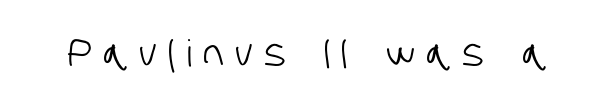
This rendering widens character spacing well past its baseline value. The space directly below the letters is spotless. These lines are composed in type without serifs. This sample has the flowing, uneven cadence of proportional lettering.
